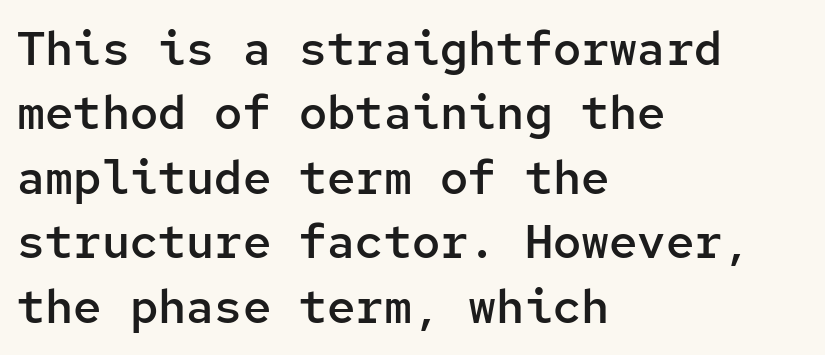
{"serif": "no", "italic": "no", "bold": "semi", "weight": "semibold", "width": "normal", "stroke_contrast": "low", "x_height": "medium", "monospaced": "yes", "underline": "no", "align": "left", "line_spacing": "normal", "line_spacing_ratio": 1.37, "letter_spacing": "normal", "letter_spacing_em": 0.0, "glyph_px": 47}
